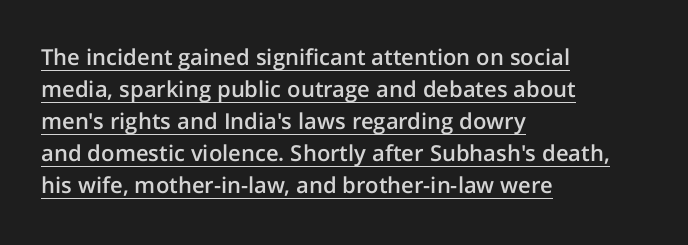
Q: Is the text bold? A: Semi-bold.
Q: Is the text italic (slanted)? A: No, it is upright.
Q: Is the text underlined? A: Yes.
Q: How is the paragraph aligned? A: Left-aligned.
Q: Is the spacing between letters normal or unusually wide? A: Normal.
Q: Is the spacing between lines tight, normal or loose? A: Normal.
